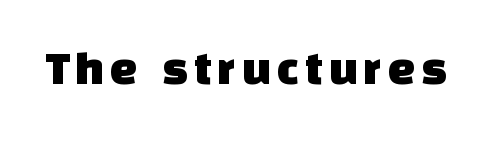
Looks like regular typesetting: each glyph gets only the width it needs. Letters rest on an invisible, unmarked baseline. Unlike a traditional serif, this face leaves its strokes unadorned.
